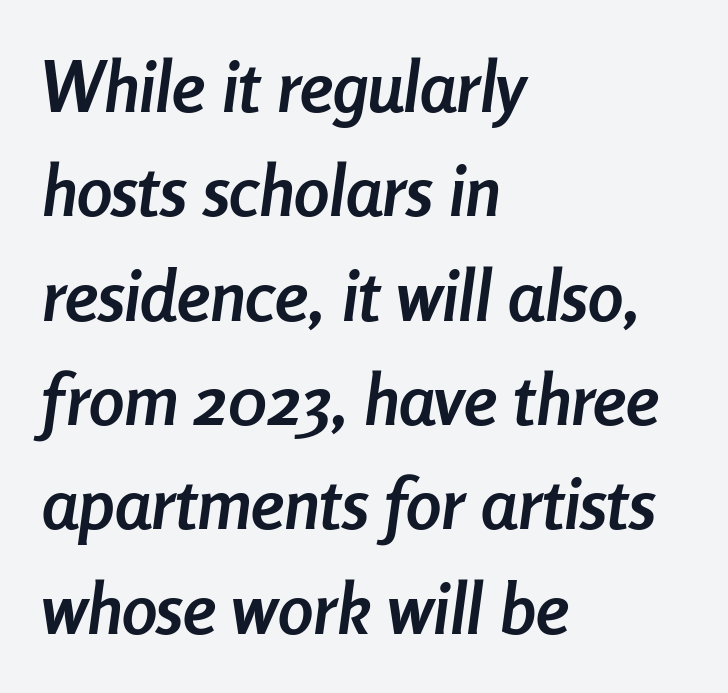
{"italic": "yes", "lean": "right", "slant_degrees": 8, "bold": "yes", "weight": "semibold", "width": "condensed", "stroke_contrast": "low", "x_height": "medium", "monospaced": "no", "underline": "no", "align": "left", "line_spacing": "normal", "line_spacing_ratio": 1.47, "letter_spacing": "normal", "letter_spacing_em": 0.0, "glyph_px": 71}
